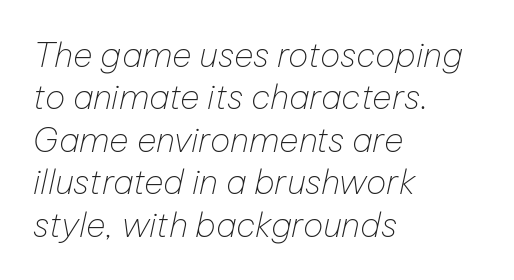
The image shows 34 px thin type, italic (leaning right); set left-aligned, normal line spacing (1.25x), normal letter spacing, not underlined; low stroke contrast and a medium x-height.
